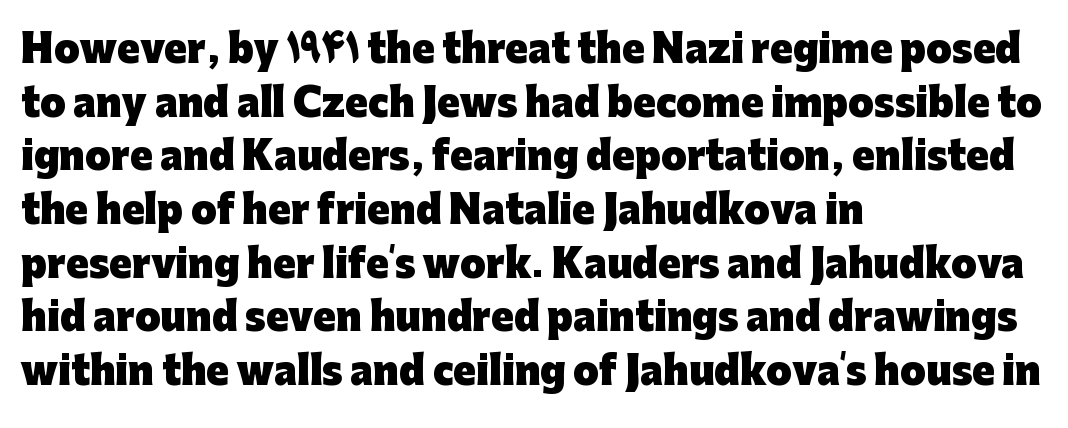
{"serif": "no", "italic": "no", "bold": "yes", "weight": "heavy", "width": "normal", "stroke_contrast": "low", "x_height": "medium", "monospaced": "no", "underline": "no", "align": "left", "line_spacing": "normal", "line_spacing_ratio": 1.45, "letter_spacing": "normal", "letter_spacing_em": 0.0, "glyph_px": 37}
